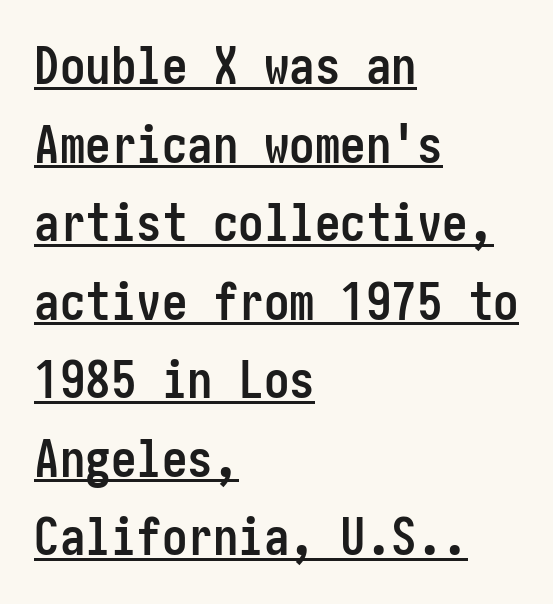
Q: Is the text bold? A: Yes.
Q: Is the text italic (slanted)? A: No, it is upright.
Q: Is the typeface a serif or a sans-serif typeface? A: Sans-serif.
Q: Is the text underlined? A: Yes.
Q: How is the paragraph aligned? A: Left-aligned.
Q: Is the spacing between letters normal or unusually wide? A: Normal.
Q: Is the spacing between lines tight, normal or loose? A: Normal.
Q: Width (condensed, normal, or wide)? A: Condensed.
Q: Stroke contrast? A: Low.
Q: x-height? A: Medium.
